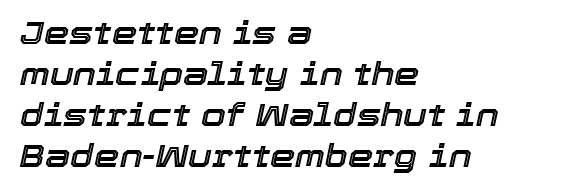
The image shows 32 px text type, italic (leaning right); set left-aligned, normal line spacing (1.28x), normal letter spacing, not underlined; a medium x-height.
